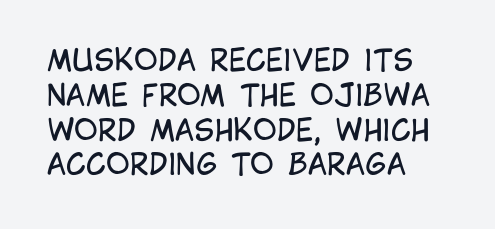
The image shows 29 px regular-weight, condensed sans-serif type, upright; set left-aligned, line spacing 1.2x, normal letter spacing, not underlined; low stroke contrast and a large x-height.
